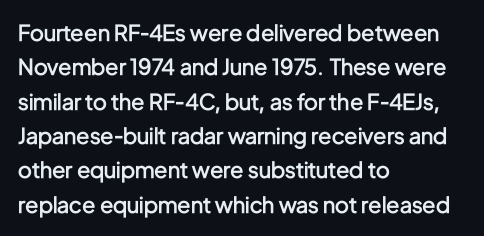
Q: Is the text bold? A: Semi-bold.
Q: Is the text italic (slanted)? A: No, it is upright.
Q: Is the text underlined? A: No.
Q: How is the paragraph aligned? A: Left-aligned.
Q: Is the spacing between letters normal or unusually wide? A: Normal.
Q: Is the spacing between lines tight, normal or loose? A: Normal.
